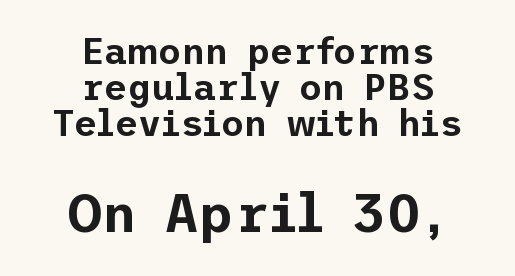
The image shows 54 px sans-serif type, upright; set centered, tight line spacing (1.0x), normal letter spacing, not underlined; the second (bottom) block is 1.5x larger; low stroke contrast and a medium x-height.
